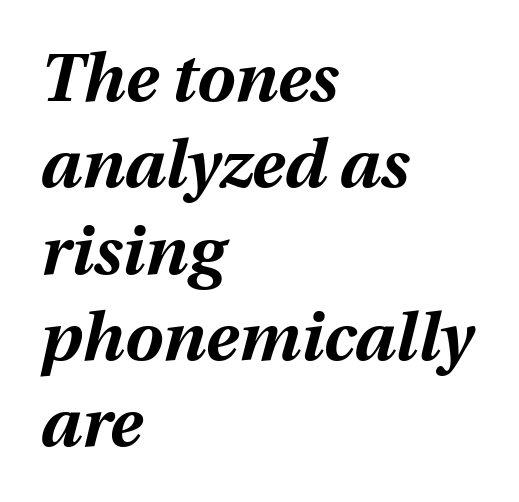
Descenders hang freely into open space. Every row of glyphs begins at an identical x-position on the left. Would a proofreader flag this as italicized? Yes. The face used here is proportionally spaced, like ordinary book or web type. Its strokes are broad and dark, the hallmark of bold type. The letterforms sit shoulder to shoulder at normal distance.
